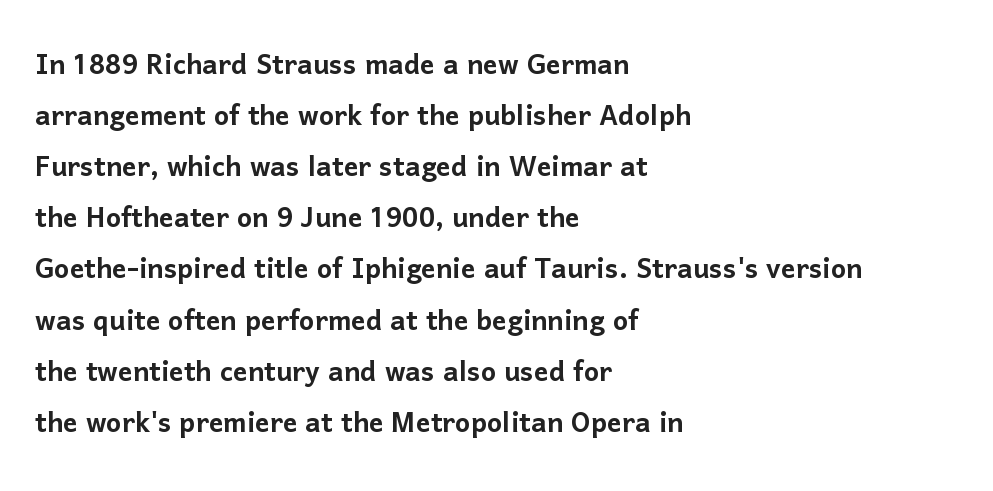
{"serif": "no", "italic": "no", "width": "normal", "stroke_contrast": "low", "x_height": "medium", "monospaced": "no", "underline": "no", "align": "left", "line_spacing": "normal", "line_spacing_ratio": 1.42, "letter_spacing": "normal", "letter_spacing_em": 0.0, "glyph_px": 36}
